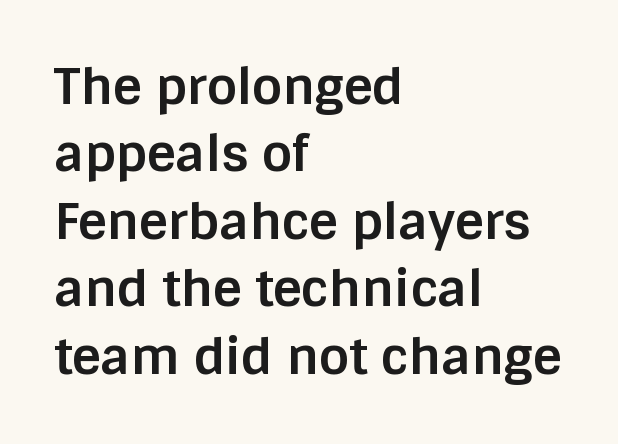
The passage shown is typed in a proportional face where columns would drift. Horizontally, the lines are justified to the leading edge only. Look at the tracking — it's just the regular setting, nothing added. Notice how the stems are strictly vertical — no italics here. Nothing sits at the stroke ends, so this counts as sans-serif.
